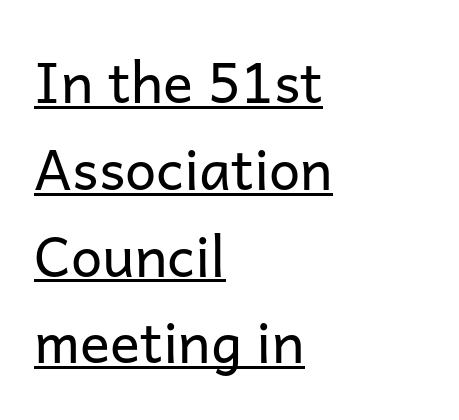
Q: Is the text bold? A: No.
Q: Is the text italic (slanted)? A: No, it is upright.
Q: Is the typeface a serif or a sans-serif typeface? A: Sans-serif.
Q: Is the text underlined? A: Yes.
Q: How is the paragraph aligned? A: Left-aligned.
Q: Is the spacing between letters normal or unusually wide? A: Normal.
Q: Is the spacing between lines tight, normal or loose? A: Normal.
Q: Width (condensed, normal, or wide)? A: Normal.
Q: Stroke contrast? A: Low.
Q: x-height? A: Medium.
Q: Monospaced? A: No.
